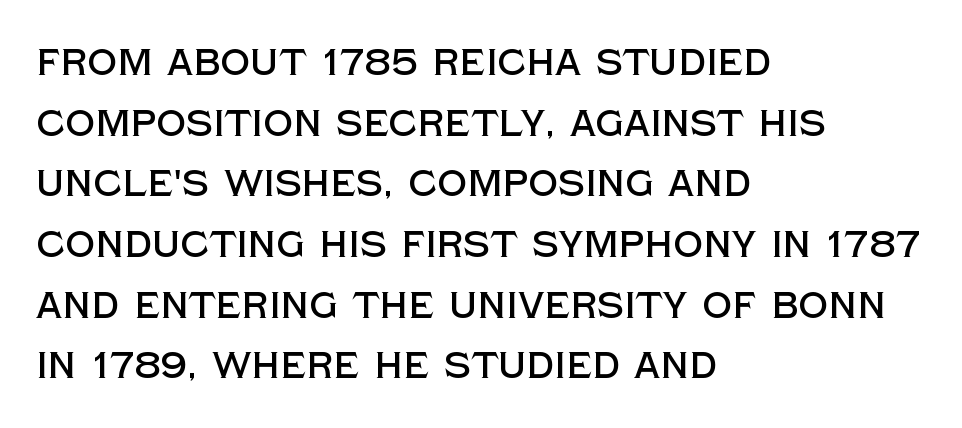
Q: Is the text italic (slanted)? A: No, it is upright.
Q: Is the typeface a serif or a sans-serif typeface? A: Sans-serif.
Q: Is the text underlined? A: No.
Q: How is the paragraph aligned? A: Left-aligned.
Q: Is the spacing between letters normal or unusually wide? A: Normal.
Q: Is the spacing between lines tight, normal or loose? A: Normal.
Q: Width (condensed, normal, or wide)? A: Normal.
Q: x-height? A: Large.
Q: Monospaced? A: No.
